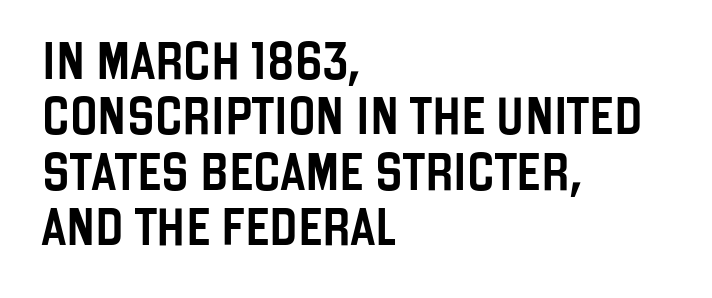
{"serif": "no", "italic": "no", "width": "condensed", "stroke_contrast": "low", "x_height": "large", "monospaced": "no", "underline": "no", "align": "left", "line_spacing": "normal", "line_spacing_ratio": 1.5, "letter_spacing": "normal", "letter_spacing_em": 0.0, "glyph_px": 37}
